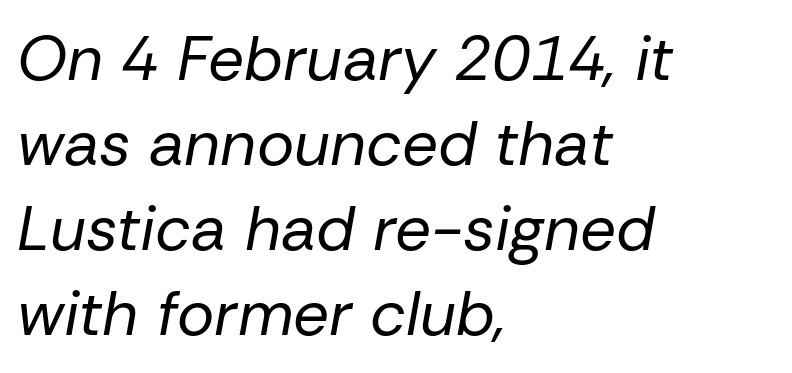
The image shows 63 px regular-weight type, italic (leaning right); set left-aligned, normal line spacing (1.35x), normal letter spacing, not underlined; low stroke contrast and a medium x-height.
